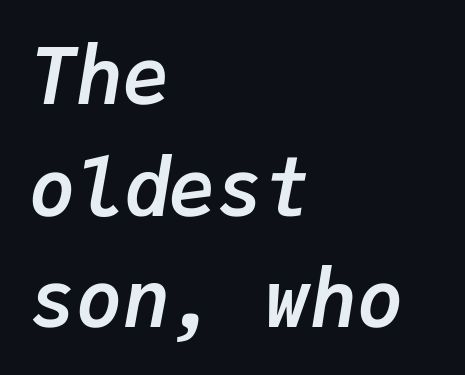
Q: Is the text bold? A: Yes.
Q: Is the text italic (slanted)? A: Yes, it leans right by about 9 degrees.
Q: Is the text underlined? A: No.
Q: How is the paragraph aligned? A: Left-aligned.
Q: Is the spacing between letters normal or unusually wide? A: Normal.
Q: Is the spacing between lines tight, normal or loose? A: Normal.
Q: Width (condensed, normal, or wide)? A: Normal.
Q: Stroke contrast? A: Low.
Q: x-height? A: Medium.
Q: Monospaced? A: Yes.
